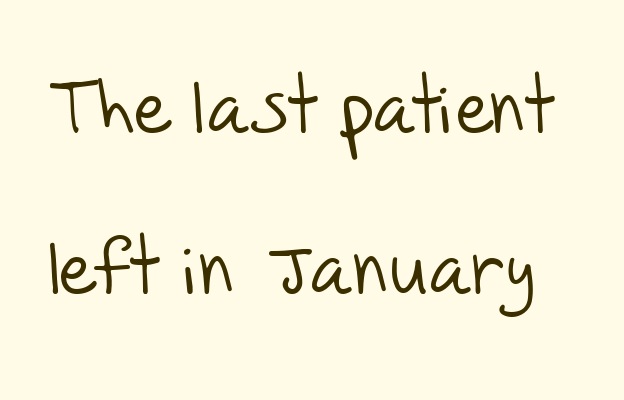
Q: Is the text bold? A: No.
Q: Is the typeface a serif or a sans-serif typeface? A: Sans-serif.
Q: Is the text underlined? A: No.
Q: Is the spacing between letters normal or unusually wide? A: Normal.
Q: Is the spacing between lines tight, normal or loose? A: Loose.
Q: Width (condensed, normal, or wide)? A: Normal.
Q: Stroke contrast? A: Low.
Q: x-height? A: Large.
Q: Monospaced? A: No.
